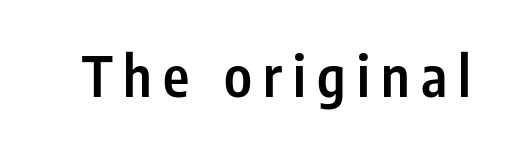
The image shows 56 px semibold, condensed sans-serif type, upright; set unusually wide letter spacing (+0.2 em), not underlined; low stroke contrast and a medium x-height.
